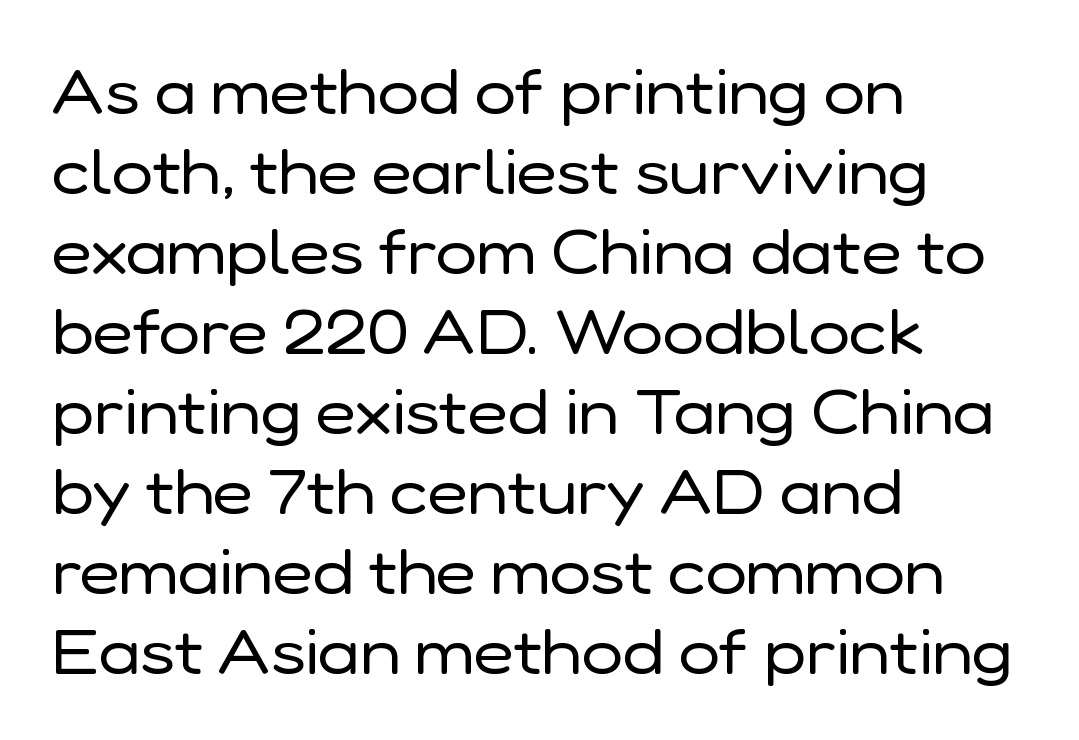
{"serif": "no", "italic": "no", "bold": "no", "weight": "regular", "width": "normal", "stroke_contrast": "low", "x_height": "medium", "monospaced": "no", "underline": "no", "align": "left", "line_spacing": "normal", "line_spacing_ratio": 1.29, "letter_spacing": "normal", "letter_spacing_em": 0.0, "glyph_px": 62}
